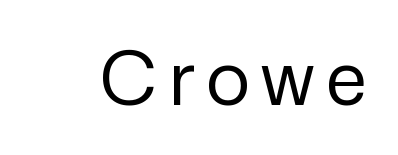
{"serif": "no", "italic": "no", "bold": "no", "weight": "regular", "width": "normal", "stroke_contrast": "low", "x_height": "medium", "monospaced": "no", "underline": "no", "glyph_px": 75}
